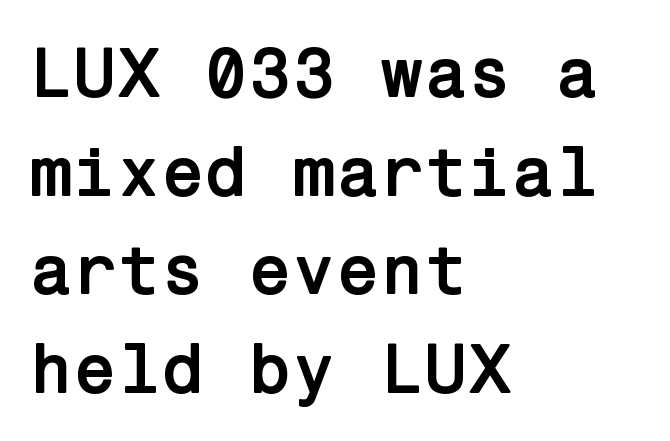
Q: Is the text bold? A: Yes.
Q: Is the text italic (slanted)? A: No, it is upright.
Q: Is the typeface a serif or a sans-serif typeface? A: Sans-serif.
Q: Is the text underlined? A: No.
Q: How is the paragraph aligned? A: Left-aligned.
Q: Is the spacing between letters normal or unusually wide? A: Normal.
Q: Is the spacing between lines tight, normal or loose? A: Normal.
Q: Width (condensed, normal, or wide)? A: Normal.
Q: Stroke contrast? A: Low.
Q: x-height? A: Medium.
